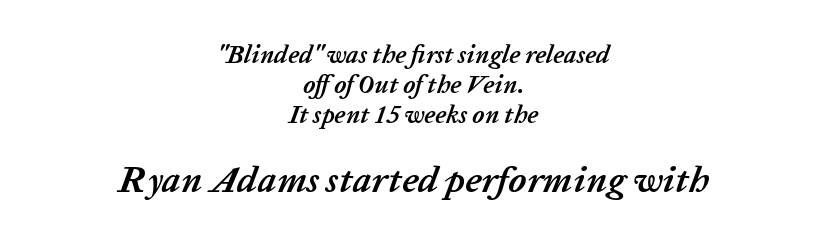
Q: Is the text bold? A: Yes.
Q: Is the text italic (slanted)? A: Yes, it leans right by about 20 degrees.
Q: Is the text underlined? A: No.
Q: How is the paragraph aligned? A: Centered.
Q: Is the spacing between letters normal or unusually wide? A: Normal.
Q: Which block of text is set in a larger size, the first (top) or the second (bottom)? A: The second (bottom) one.
Q: Width (condensed, normal, or wide)? A: Normal.
Q: Stroke contrast? A: Low.
Q: x-height? A: Medium.
Q: Monospaced? A: No.
